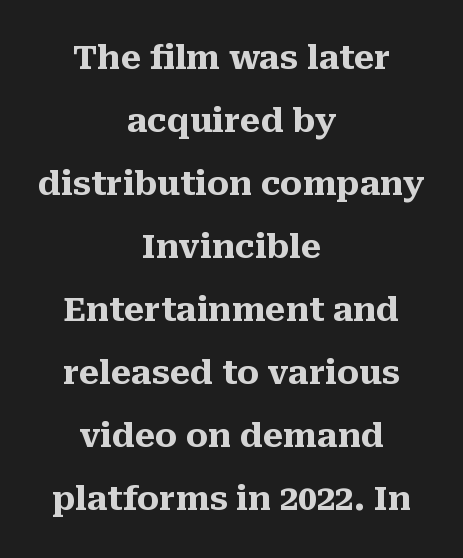
Q: Is the text bold? A: Yes.
Q: Is the text italic (slanted)? A: No, it is upright.
Q: Is the typeface a serif or a sans-serif typeface? A: Serif.
Q: Is the text underlined? A: No.
Q: How is the paragraph aligned? A: Centered.
Q: Is the spacing between letters normal or unusually wide? A: Normal.
Q: Is the spacing between lines tight, normal or loose? A: Loose.
Q: Width (condensed, normal, or wide)? A: Normal.
Q: Stroke contrast? A: Medium.
Q: x-height? A: Medium.
Q: Monospaced? A: No.
